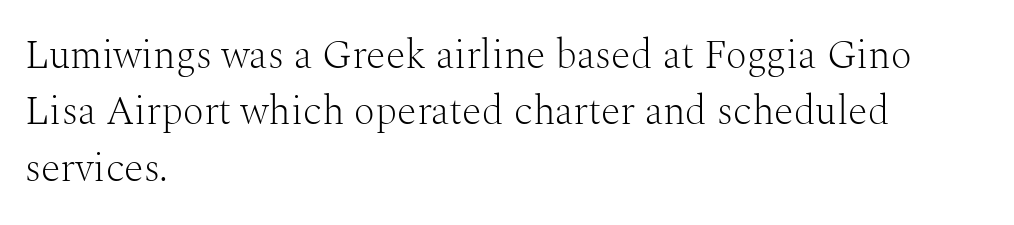
Q: Is the text bold? A: No.
Q: Is the text italic (slanted)? A: No, it is upright.
Q: Is the typeface a serif or a sans-serif typeface? A: Serif.
Q: Is the text underlined? A: No.
Q: How is the paragraph aligned? A: Left-aligned.
Q: Is the spacing between letters normal or unusually wide? A: Normal.
Q: Is the spacing between lines tight, normal or loose? A: Normal.
Q: Width (condensed, normal, or wide)? A: Normal.
Q: Stroke contrast? A: Medium.
Q: x-height? A: Medium.
Q: Monospaced? A: No.
